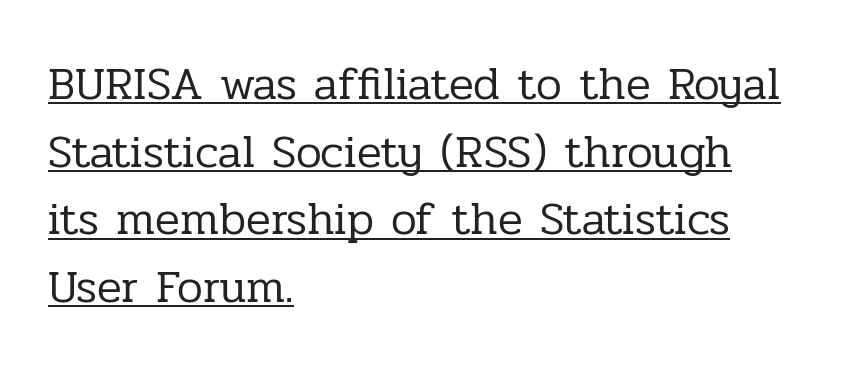
{"serif": "yes", "italic": "no", "bold": "no", "weight": "regular", "width": "normal", "stroke_contrast": "low", "x_height": "medium", "monospaced": "no", "underline": "yes", "align": "left", "line_spacing": "normal", "line_spacing_ratio": 1.47, "letter_spacing": "normal", "letter_spacing_em": 0.0, "glyph_px": 46}
